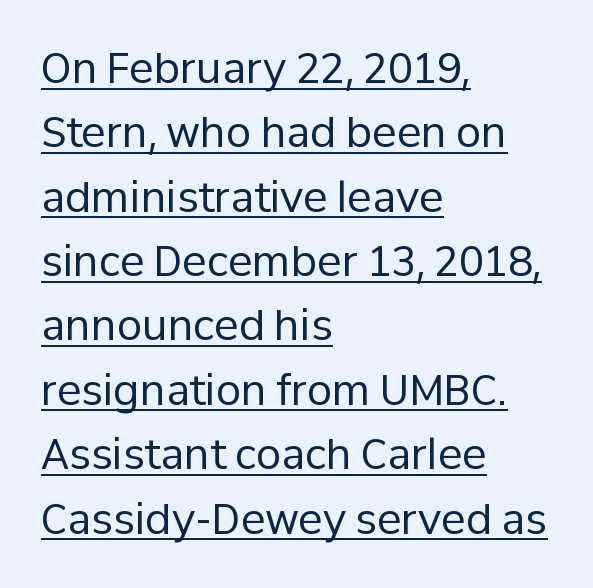
{"serif": "no", "italic": "no", "bold": "no", "weight": "regular", "width": "normal", "stroke_contrast": "low", "x_height": "medium", "monospaced": "no", "underline": "yes", "align": "left", "line_spacing": "normal", "line_spacing_ratio": 1.57, "letter_spacing": "normal", "letter_spacing_em": 0.0, "glyph_px": 41}
